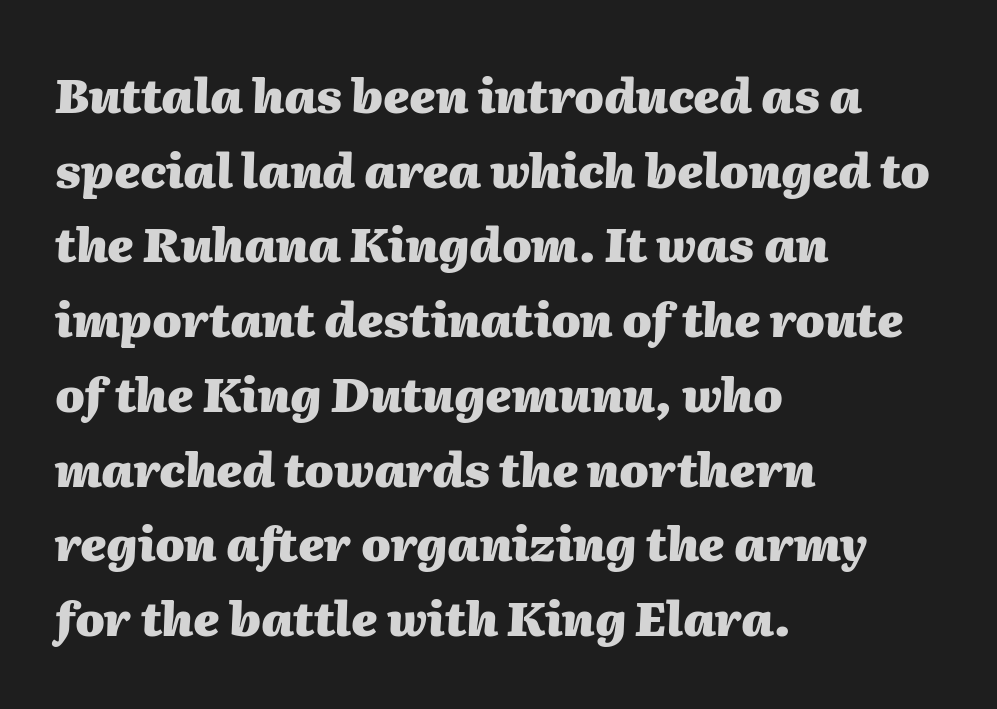
{"italic": "yes", "lean": "right", "slant_degrees": 2, "bold": "yes", "weight": "heavy", "width": "normal", "stroke_contrast": "medium", "x_height": "medium", "monospaced": "no", "underline": "no", "align": "left", "line_spacing": "normal", "line_spacing_ratio": 1.59, "letter_spacing": "normal", "letter_spacing_em": 0.0, "glyph_px": 47}
